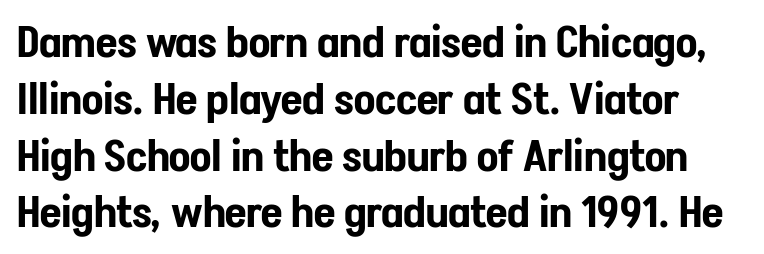
The image shows 44 px condensed sans-serif type, upright; set normal line spacing (1.29x), normal letter spacing, not underlined; low stroke contrast and a medium x-height.
